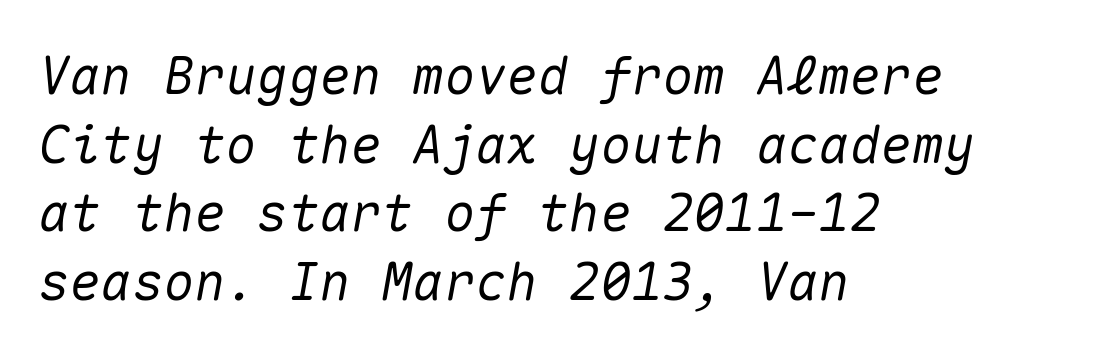
Q: Is the text italic (slanted)? A: Yes, it leans right by about 10 degrees.
Q: Is the text underlined? A: No.
Q: How is the paragraph aligned? A: Left-aligned.
Q: Is the spacing between letters normal or unusually wide? A: Normal.
Q: Is the spacing between lines tight, normal or loose? A: Normal.
Q: Width (condensed, normal, or wide)? A: Normal.
Q: Stroke contrast? A: Medium.
Q: x-height? A: Medium.
Q: Monospaced? A: Yes.
